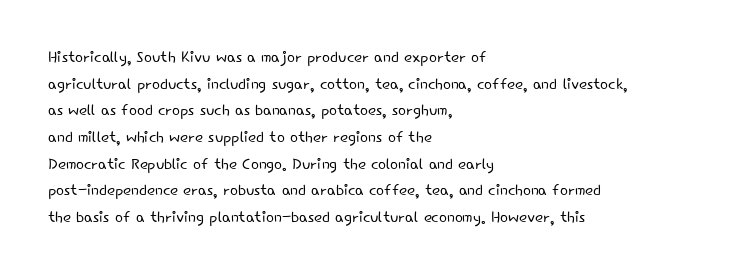
The image shows 21 px text type, upright; set left-aligned, normal line spacing (1.27x), normal letter spacing, not underlined.
